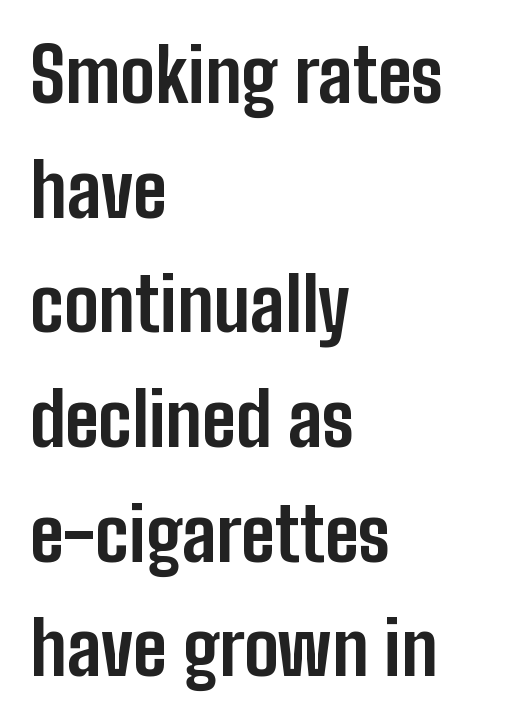
Q: Is the text bold? A: Yes.
Q: Is the text italic (slanted)? A: No, it is upright.
Q: Is the typeface a serif or a sans-serif typeface? A: Sans-serif.
Q: Is the text underlined? A: No.
Q: How is the paragraph aligned? A: Left-aligned.
Q: Is the spacing between letters normal or unusually wide? A: Normal.
Q: Is the spacing between lines tight, normal or loose? A: Normal.
Q: Width (condensed, normal, or wide)? A: Condensed.
Q: Stroke contrast? A: Low.
Q: x-height? A: Medium.
Q: Monospaced? A: No.
